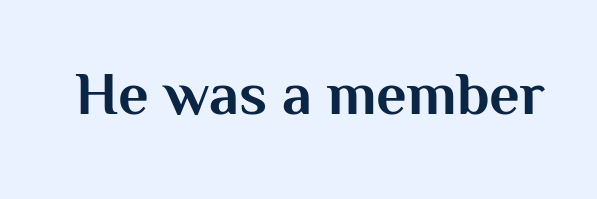
Q: Is the text bold? A: Yes.
Q: Is the text italic (slanted)? A: No, it is upright.
Q: Is the typeface a serif or a sans-serif typeface? A: Sans-serif.
Q: Is the text underlined? A: No.
Q: Is the spacing between letters normal or unusually wide? A: Normal.
Q: Width (condensed, normal, or wide)? A: Normal.
Q: Stroke contrast? A: Medium.
Q: x-height? A: Medium.
Q: Monospaced? A: No.
